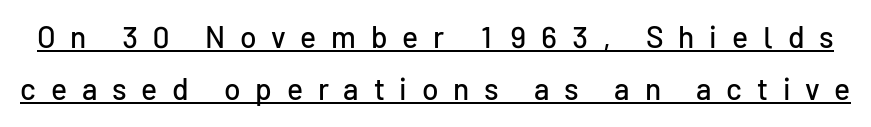
{"serif": "no", "italic": "no", "width": "normal", "stroke_contrast": "low", "x_height": "medium", "monospaced": "no", "underline": "yes", "line_spacing_ratio": 1.72, "letter_spacing": "wide", "letter_spacing_em": 0.49, "glyph_px": 30}
